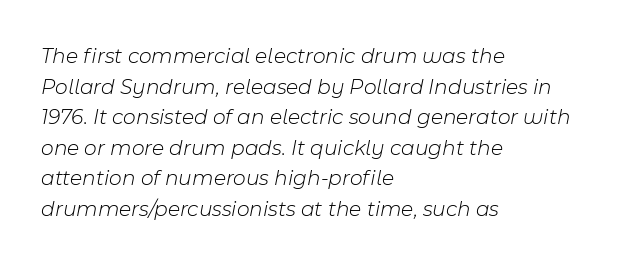
The image shows 22 px text type, italic (leaning right); set left-aligned, normal line spacing (1.39x), normal letter spacing, not underlined.
